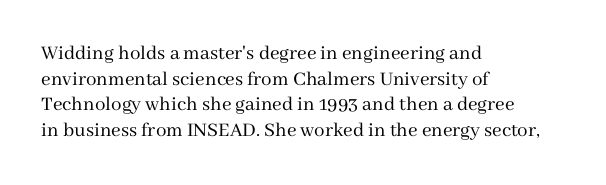
Q: Is the text bold? A: No.
Q: Is the text italic (slanted)? A: No, it is upright.
Q: Is the text underlined? A: No.
Q: How is the paragraph aligned? A: Left-aligned.
Q: Is the spacing between letters normal or unusually wide? A: Normal.
